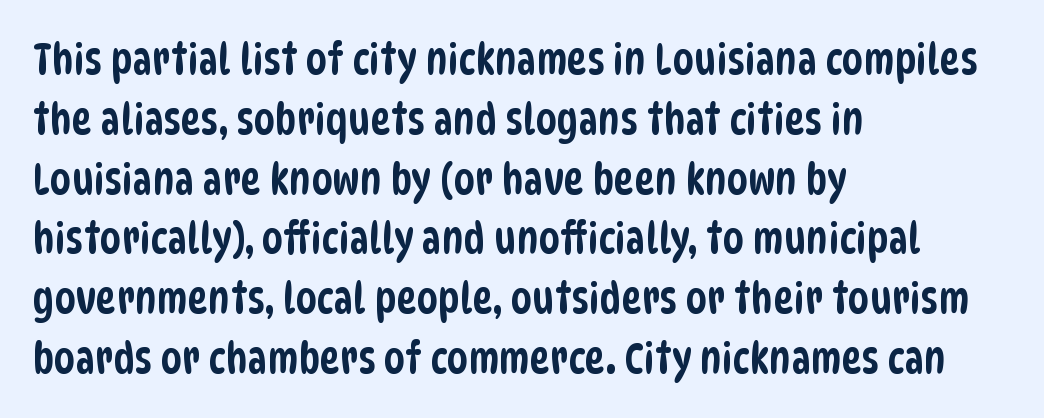
Q: Is the typeface a serif or a sans-serif typeface? A: Sans-serif.
Q: Is the text underlined? A: No.
Q: How is the paragraph aligned? A: Left-aligned.
Q: Is the spacing between letters normal or unusually wide? A: Normal.
Q: Is the spacing between lines tight, normal or loose? A: Normal.
Q: Width (condensed, normal, or wide)? A: Condensed.
Q: Stroke contrast? A: Low.
Q: x-height? A: Large.
Q: Monospaced? A: No.
